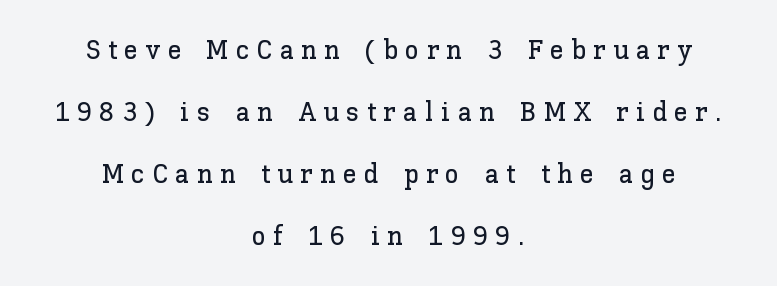
The image shows 28 px text type, upright; set centered, loose line spacing (2.22x), unusually wide letter spacing (+0.26 em), not underlined; low stroke contrast and a medium x-height.
